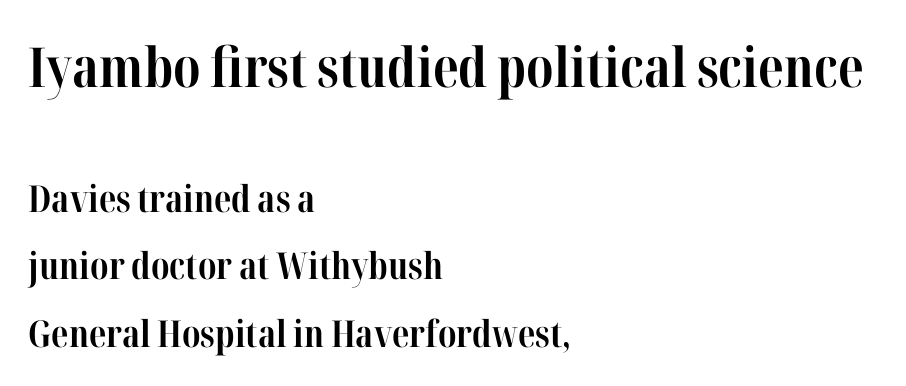
The image shows 55 px bold, condensed serif type, upright; set left-aligned, line spacing 1.82x, normal letter spacing, not underlined; the first (top) block is 1.49x larger; high stroke contrast and a medium x-height.
